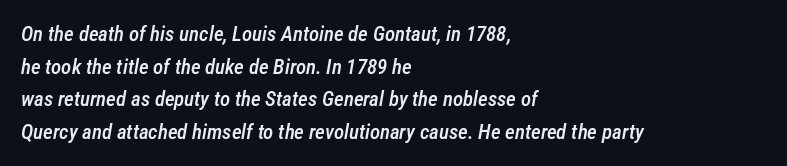
Honestly, there is no underline to notice here at all. A typesetter would call this zero additional tracking. All the whitespace from short lines collects on the right. The specimen reads as italic at a glance. I'd describe the lettering as semibold — firm but not a full bold. Reading down the column, the eye jumps a familiar distance to each next line.
